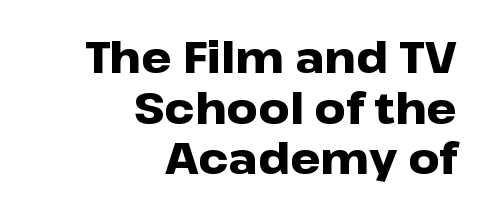
{"serif": "no", "italic": "no", "bold": "yes", "weight": "heavy", "width": "wide", "stroke_contrast": "low", "x_height": "medium", "monospaced": "no", "underline": "no", "align": "right", "line_spacing_ratio": 1.18, "letter_spacing": "normal", "letter_spacing_em": 0.0, "glyph_px": 43}
